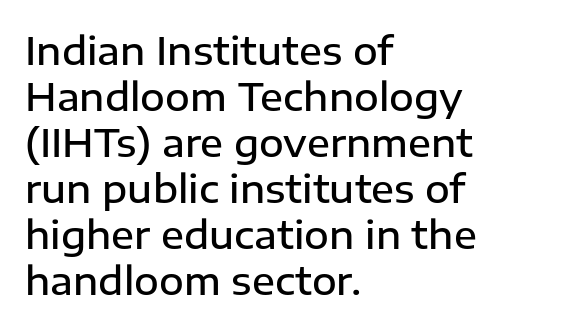
Q: Is the text bold? A: Semi-bold.
Q: Is the text italic (slanted)? A: No, it is upright.
Q: Is the typeface a serif or a sans-serif typeface? A: Sans-serif.
Q: Is the text underlined? A: No.
Q: How is the paragraph aligned? A: Left-aligned.
Q: Is the spacing between letters normal or unusually wide? A: Normal.
Q: Width (condensed, normal, or wide)? A: Normal.
Q: Stroke contrast? A: Low.
Q: x-height? A: Medium.
Q: Monospaced? A: No.
